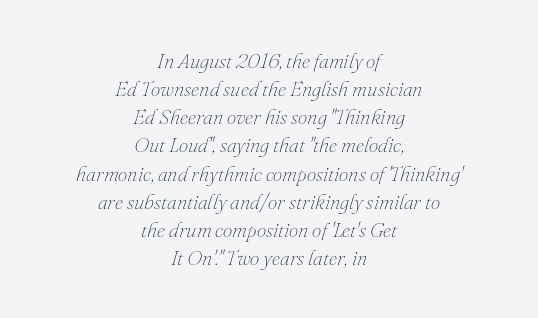
The image shows 21 px text type, italic (leaning right); set centered, normal line spacing (1.34x), normal letter spacing, not underlined.
